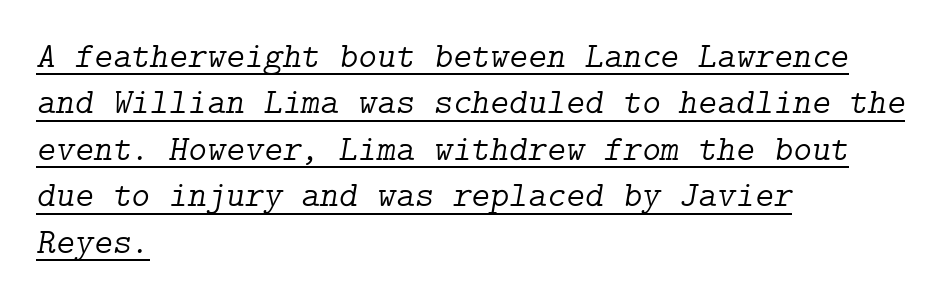
How are the letters spaced? Ordinarily, with no added tracking. The glyphs are accompanied by a horizontal stroke just below them. Are there feet on the stems? There are — it's a serif. This is not heavy type; no bold has been used. How would I describe the line gaps? Plain and ordinary.
